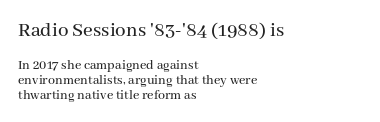
Q: Is the text italic (slanted)? A: No, it is upright.
Q: Is the text underlined? A: No.
Q: How is the paragraph aligned? A: Left-aligned.
Q: Is the spacing between letters normal or unusually wide? A: Normal.
Q: Is the spacing between lines tight, normal or loose? A: Tight.
Q: Which block of text is set in a larger size, the first (top) or the second (bottom)? A: The first (top) one.
